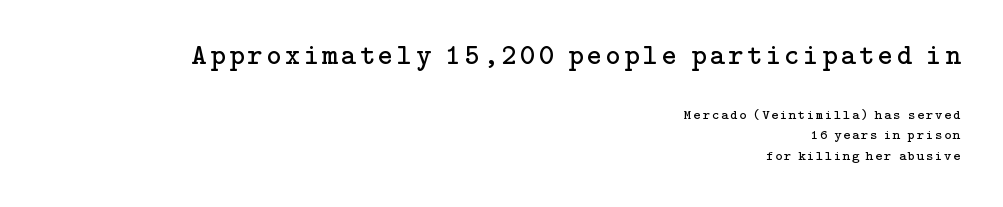
{"serif": "yes", "italic": "no", "bold": "no", "weight": "regular", "width": "normal", "stroke_contrast": "low", "x_height": "medium", "underline": "no", "align": "right", "line_spacing": "normal", "line_spacing_ratio": 1.47, "larger_block": "first", "size_ratio": 2.07, "glyph_px": 29}
